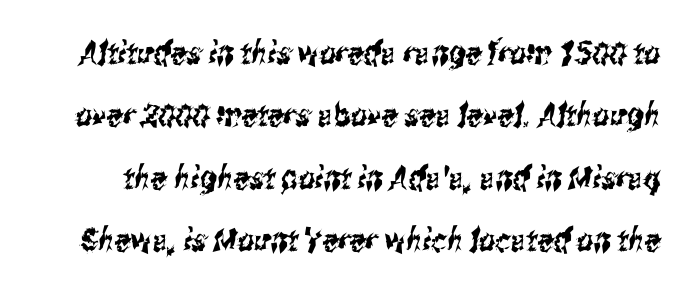
{"serif": "no", "width": "condensed", "stroke_contrast": "medium", "x_height": "medium", "monospaced": "no", "underline": "no", "line_spacing": "loose", "line_spacing_ratio": 1.95, "letter_spacing": "normal", "letter_spacing_em": 0.0, "glyph_px": 32}
